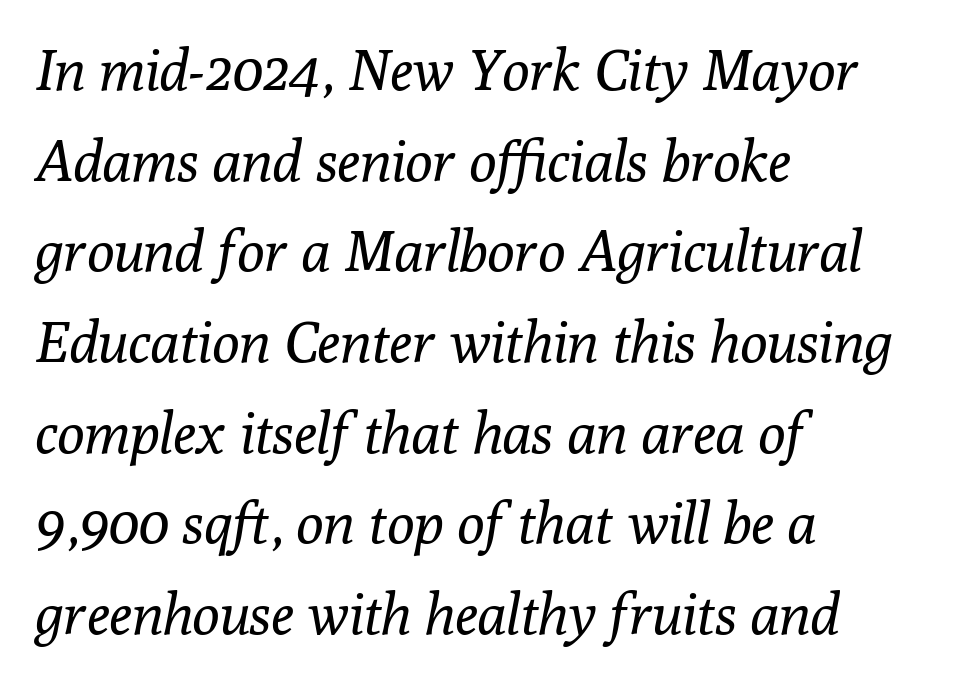
Q: Is the text bold? A: No.
Q: Is the text italic (slanted)? A: Yes, it leans right by about 10 degrees.
Q: Is the typeface a serif or a sans-serif typeface? A: Serif.
Q: Is the text underlined? A: No.
Q: How is the paragraph aligned? A: Left-aligned.
Q: Is the spacing between letters normal or unusually wide? A: Normal.
Q: Is the spacing between lines tight, normal or loose? A: Normal.
Q: Width (condensed, normal, or wide)? A: Normal.
Q: Stroke contrast? A: Low.
Q: x-height? A: Medium.
Q: Monospaced? A: No.
